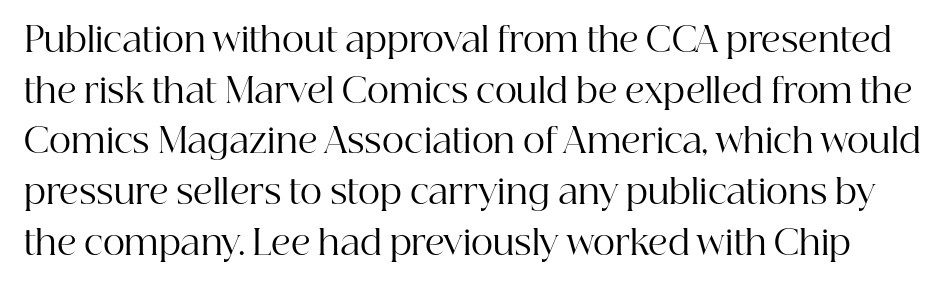
The face used here is proportionally spaced, like ordinary book or web type. This rendering leaves character spacing at its baseline value. The face used here is seriffed, in the tradition of book romans. Summary of vertical rhythm: regular, with standard interline spacing. These glyphs show unthickened strokes, regular width or finer.
